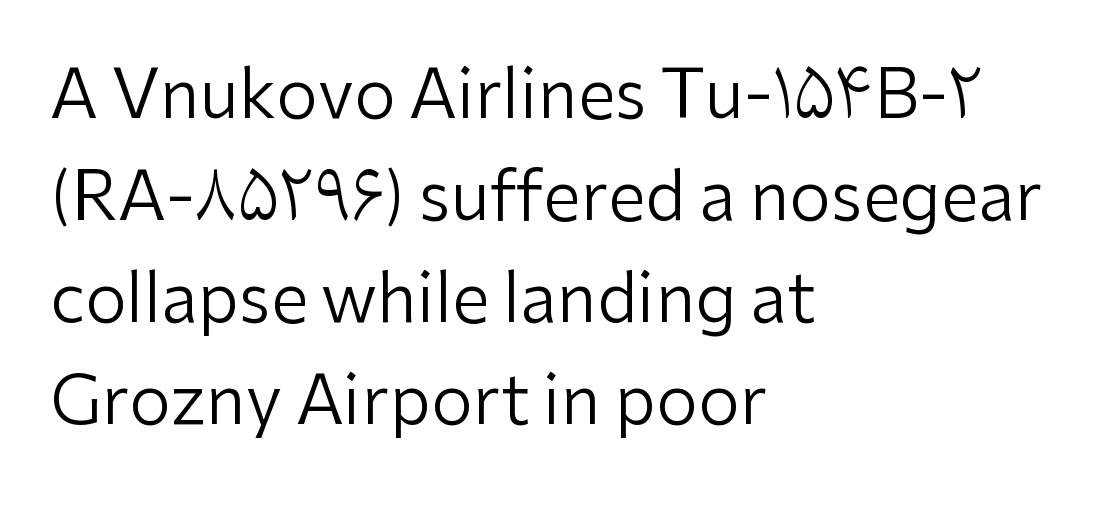
Q: Is the text bold? A: No.
Q: Is the text italic (slanted)? A: No, it is upright.
Q: Is the typeface a serif or a sans-serif typeface? A: Sans-serif.
Q: Is the text underlined? A: No.
Q: How is the paragraph aligned? A: Left-aligned.
Q: Is the spacing between letters normal or unusually wide? A: Normal.
Q: Is the spacing between lines tight, normal or loose? A: Normal.
Q: Width (condensed, normal, or wide)? A: Normal.
Q: Stroke contrast? A: Low.
Q: x-height? A: Medium.
Q: Monospaced? A: No.
